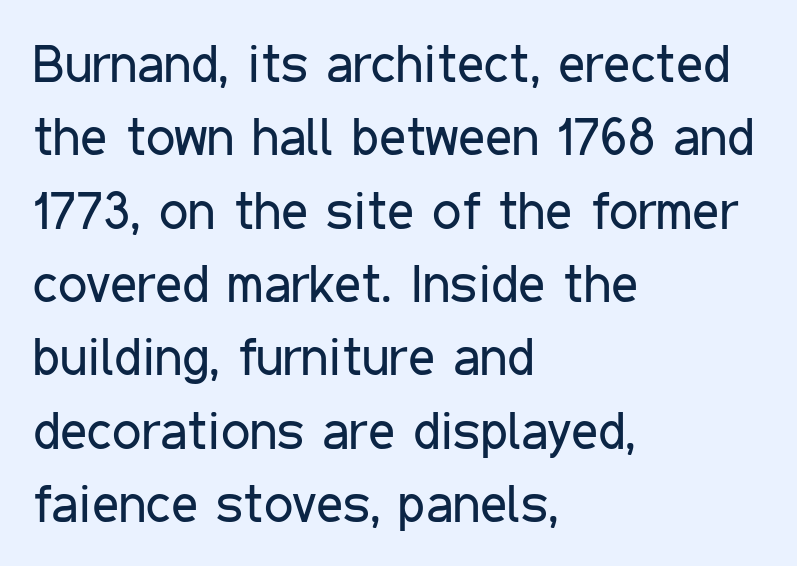
Q: Is the text bold? A: No.
Q: Is the text italic (slanted)? A: No, it is upright.
Q: Is the typeface a serif or a sans-serif typeface? A: Sans-serif.
Q: Is the text underlined? A: No.
Q: How is the paragraph aligned? A: Left-aligned.
Q: Is the spacing between letters normal or unusually wide? A: Normal.
Q: Is the spacing between lines tight, normal or loose? A: Normal.
Q: Width (condensed, normal, or wide)? A: Condensed.
Q: Stroke contrast? A: Low.
Q: x-height? A: Medium.
Q: Monospaced? A: No.
